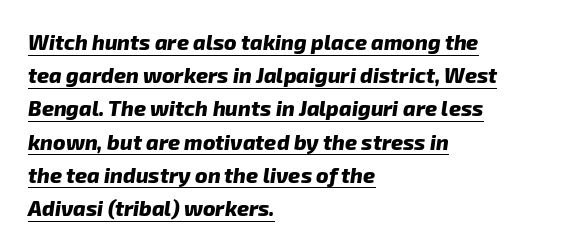
The image shows 21 px bold type; set left-aligned, normal line spacing (1.58x), normal letter spacing, underlined.
